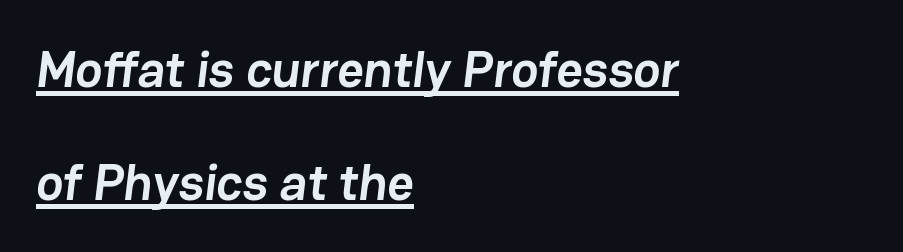
Honestly, the letter spacing is just normal — you wouldn't notice it. A sans-serif font was chosen for this passage. As a designer I'd log this as weight 700, bold. Vertically, the passage feels expansive, rows floating well apart. Students, observe the line beneath the letters — that is underlining.
